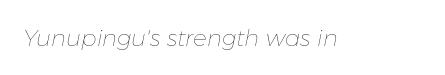
{"italic": "yes", "lean": "right", "slant_degrees": 11, "bold": "no", "underline": "no", "letter_spacing": "normal", "letter_spacing_em": 0.0, "glyph_px": 23}
